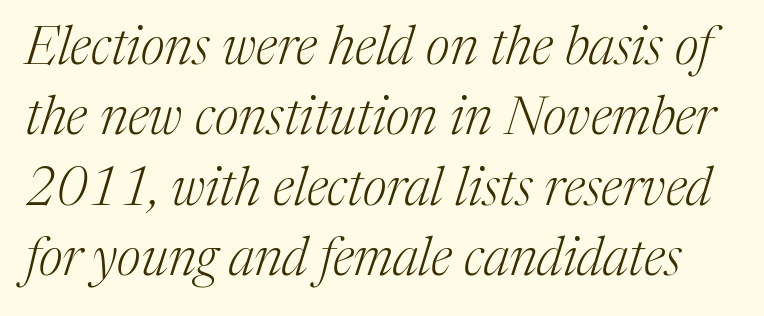
Tall strokes in this sample are angled rather than plumb. A typesetter would call this zero additional tracking. One glance says typical: line gaps are just what's usual. The passage shown is typed in a proportional face where columns would drift. Just letters on the line, the space beneath them empty.
